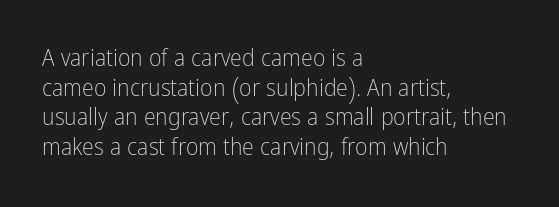
{"italic": "no", "bold": "no", "underline": "no", "align": "left", "line_spacing_ratio": 1.23, "letter_spacing": "normal", "letter_spacing_em": 0.0, "glyph_px": 24}
